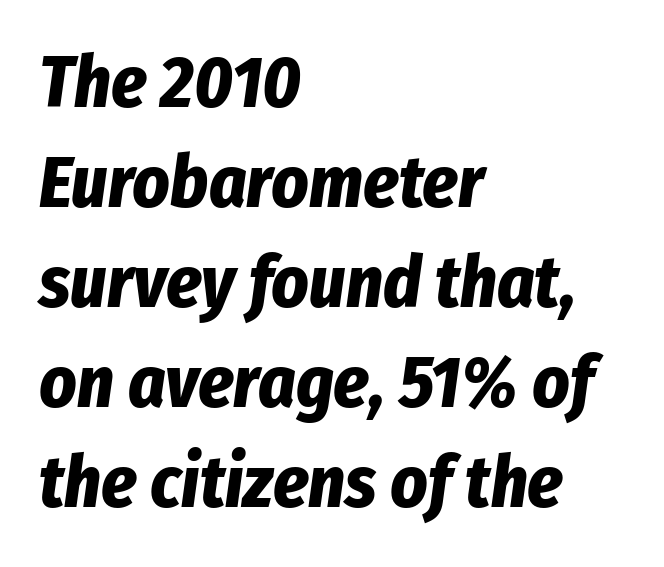
The image shows 72 px bold, condensed type, italic (leaning right); set left-aligned, normal line spacing (1.39x), normal letter spacing, not underlined; low stroke contrast and a medium x-height.
